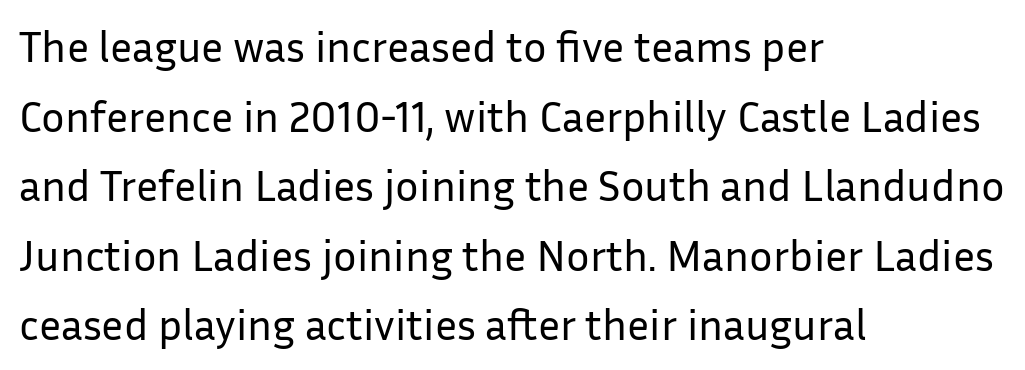
{"serif": "no", "italic": "no", "bold": "no", "weight": "regular", "width": "normal", "stroke_contrast": "low", "x_height": "medium", "monospaced": "no", "underline": "no", "align": "left", "line_spacing": "normal", "line_spacing_ratio": 1.58, "letter_spacing": "normal", "letter_spacing_em": 0.0, "glyph_px": 44}
